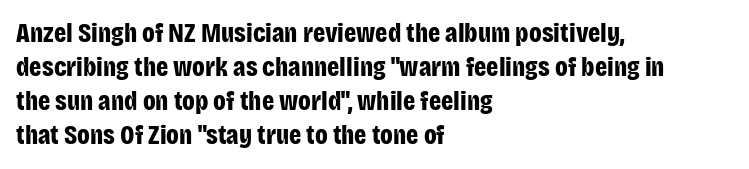
Does the weight exceed regular? Yes, all the way to bold. Short note: letters normally spaced. The space beneath each line is pristine and unruled. The typesetter chose a ragged-right arrangement here. Posture: vertical. The passage shown stacks its lines at a standard gap.
